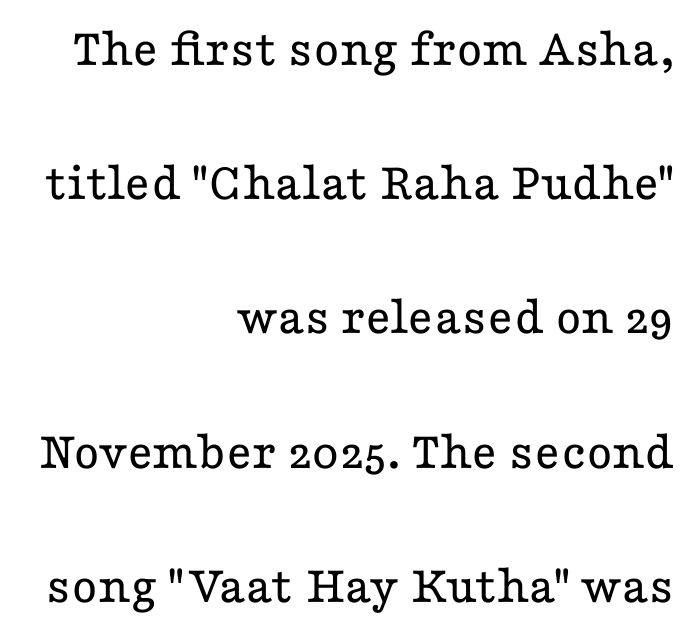
{"serif": "yes", "italic": "no", "bold": "no", "weight": "regular", "width": "wide", "stroke_contrast": "low", "x_height": "medium", "monospaced": "no", "underline": "no", "align": "right", "line_spacing": "loose", "line_spacing_ratio": 2.44, "letter_spacing": "normal", "letter_spacing_em": 0.0, "glyph_px": 55}
